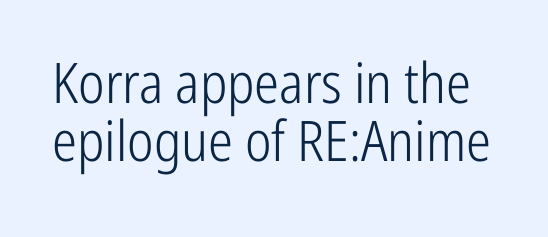
The rendering uses a small line-height, squeezing the rows. The glyphs in this specimen are sans serif. These lines were composed using upright roman letters. The gaps between neighbouring characters are ordinary and unremarkable. Descenders are the only things crossing below the line.
